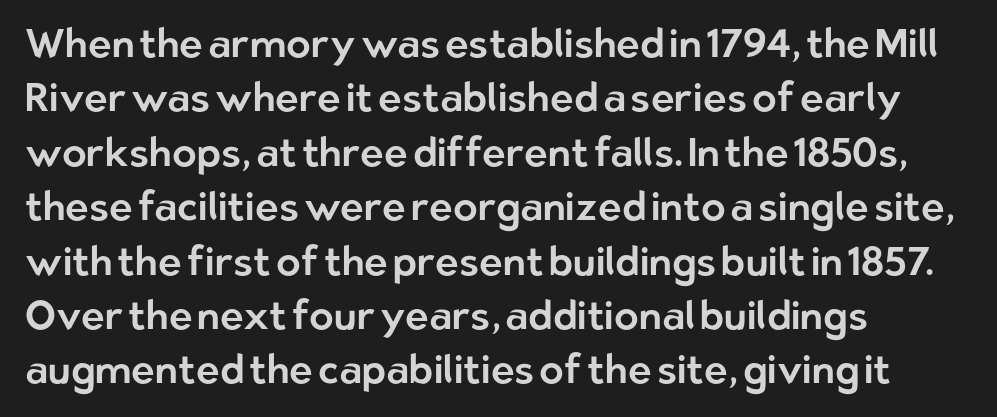
The letters carry no serifs — their stems end cleanly without finishing strokes. Decoration check: the copy has no underline. The designer left line spacing at the default. You could call the tracking neutral — neither tight nor loose.
